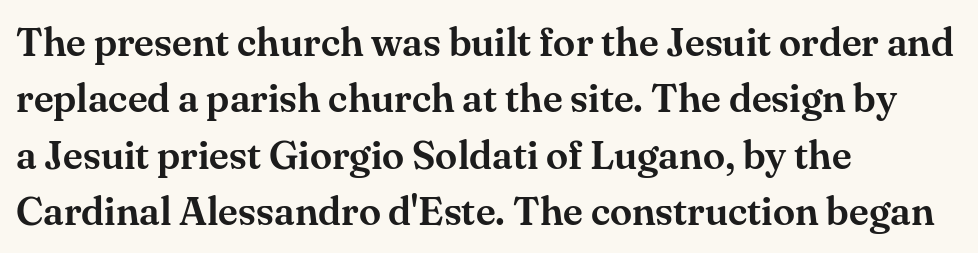
{"serif": "yes", "italic": "no", "width": "normal", "stroke_contrast": "medium", "x_height": "small", "monospaced": "no", "underline": "no", "align": "left", "line_spacing": "normal", "line_spacing_ratio": 1.41, "letter_spacing": "normal", "letter_spacing_em": 0.0, "glyph_px": 40}
